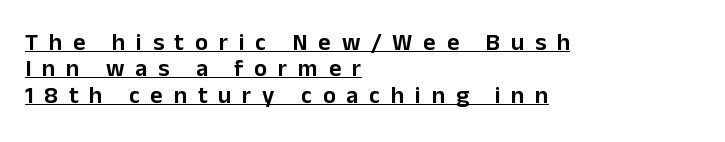
The image shows 24 px text type, upright; set left-aligned, tight line spacing (1.1x), unusually wide letter spacing (+0.45 em), underlined.
